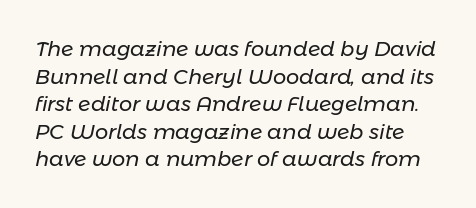
Letters rest on an invisible, unmarked baseline. The lettering tilts uniformly, giving the passage an italic look. The characters are drawn with everyday or finer stroke widths. These lines sit exactly where default settings would place them.
